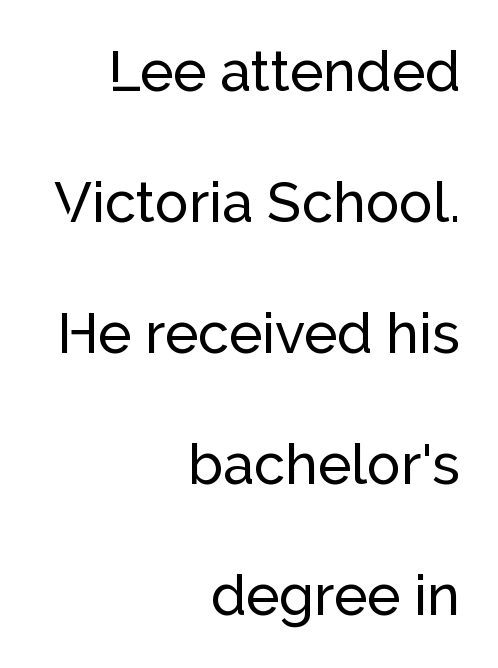
The image shows 56 px sans-serif type, upright; set right-aligned, loose line spacing (2.34x), normal letter spacing, not underlined; low stroke contrast and a medium x-height.
